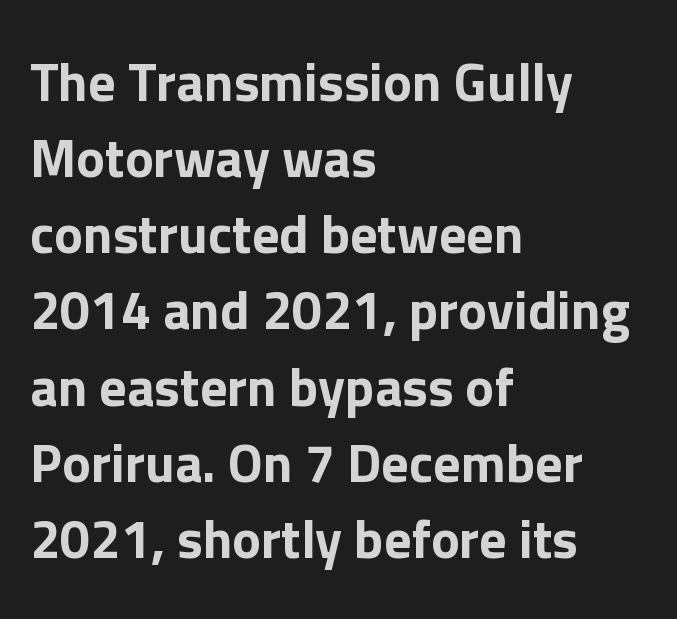
The image shows 54 px sans-serif type, upright; set left-aligned, normal line spacing (1.41x), normal letter spacing, not underlined; low stroke contrast and a medium x-height.
